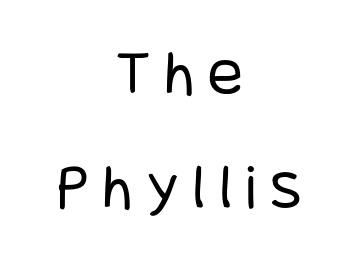
{"serif": "no", "italic": "no", "bold": "no", "weight": "regular", "width": "condensed", "stroke_contrast": "low", "x_height": "large", "underline": "no", "align": "center", "line_spacing_ratio": 1.76, "letter_spacing": "wide", "letter_spacing_em": 0.22, "glyph_px": 65}
